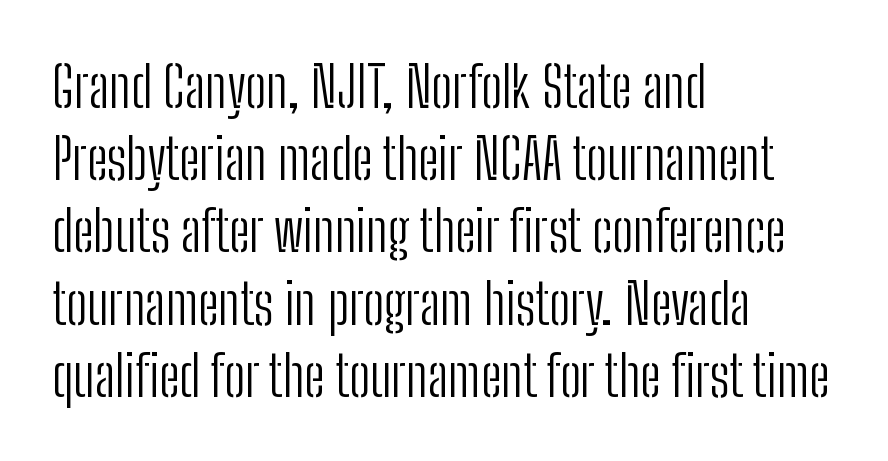
The face used here is proportionally spaced, like ordinary book or web type. Check the space under the baseline: it is left empty. Look at the bottom of the vertical strokes: they stop flat, with no serifs. The font is comparable to plain body text, perhaps lighter. Notice how the stems are strictly vertical — no italics here. Is the letter spacing exaggerated? No — it looks like the ordinary default.
